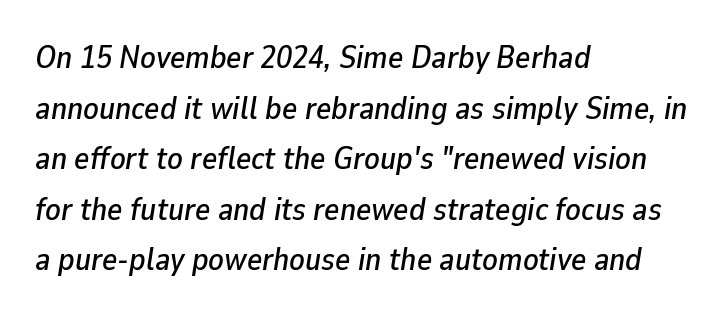
The glyphs are unaccompanied by any horizontal stroke below them. One glance says typical: line gaps are just what's usual. The line texture is even and compact thanks to regular tracking. The rendering anchors every line to the left-hand side. Character widths vary here, with narrow letters taking less room than wide ones. Designer's note — italics engaged.
